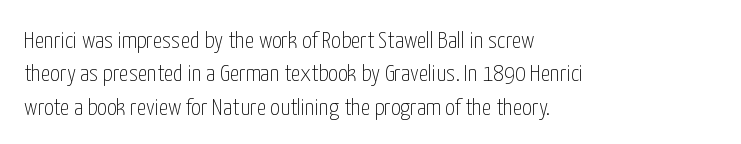
The letterforms sit at book weight or below. Posture: straight, roman, zero tilt. Tracking value appears to be zero — textbook default spacing. The passage shown stacks its lines at a standard gap. Is the block centered? No — it sits flush against the left margin. The foot of each line stays bare and open.
